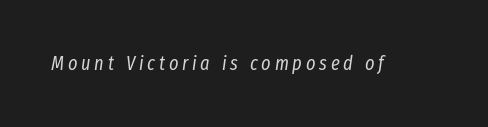
{"italic": "yes", "lean": "right", "slant_degrees": 8, "bold": "no", "underline": "no", "glyph_px": 20}
